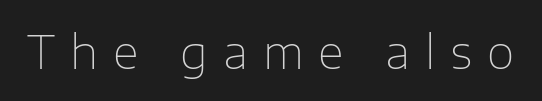
The image shows 45 px thin sans-serif type, upright; set unusually wide letter spacing (+0.33 em), not underlined; low stroke contrast and a medium x-height.
